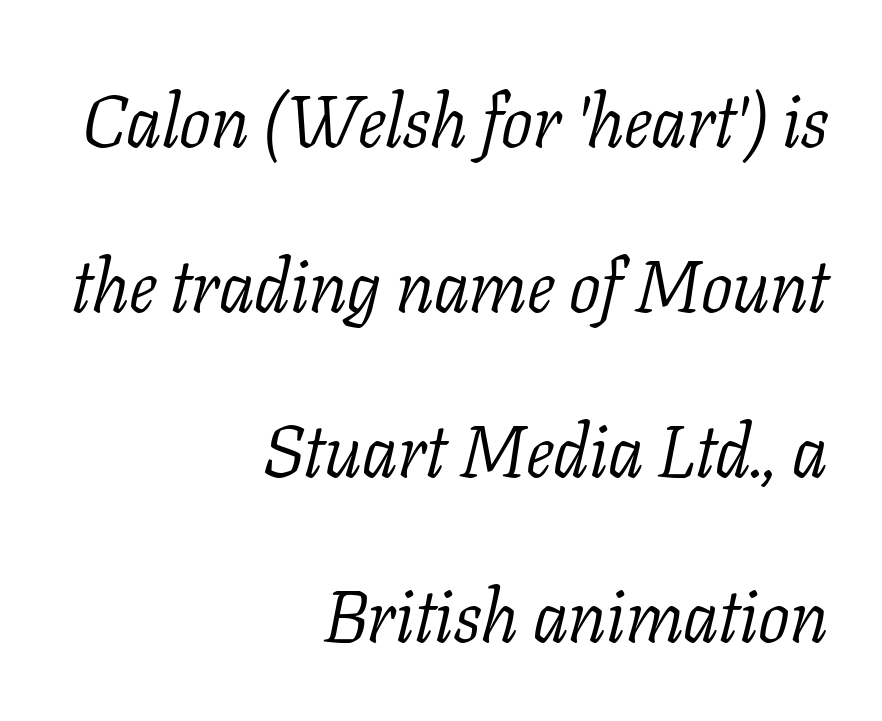
{"serif": "yes", "italic": "yes", "lean": "right", "slant_degrees": 11, "bold": "no", "weight": "light", "width": "normal", "stroke_contrast": "low", "x_height": "medium", "monospaced": "no", "underline": "no", "align": "right", "line_spacing": "loose", "line_spacing_ratio": 2.23, "letter_spacing": "normal", "letter_spacing_em": 0.0, "glyph_px": 74}
